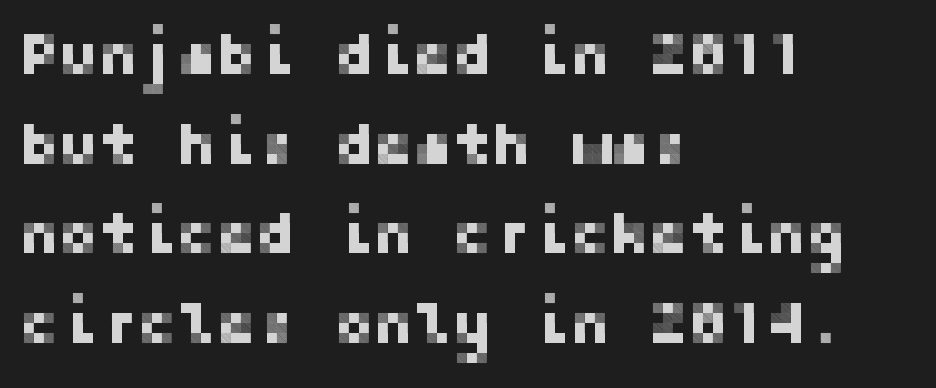
{"serif": "no", "italic": "no", "width": "normal", "stroke_contrast": "low", "x_height": "medium", "underline": "no", "align": "left", "line_spacing": "normal", "line_spacing_ratio": 1.52, "letter_spacing": "normal", "letter_spacing_em": 0.0, "glyph_px": 59}
